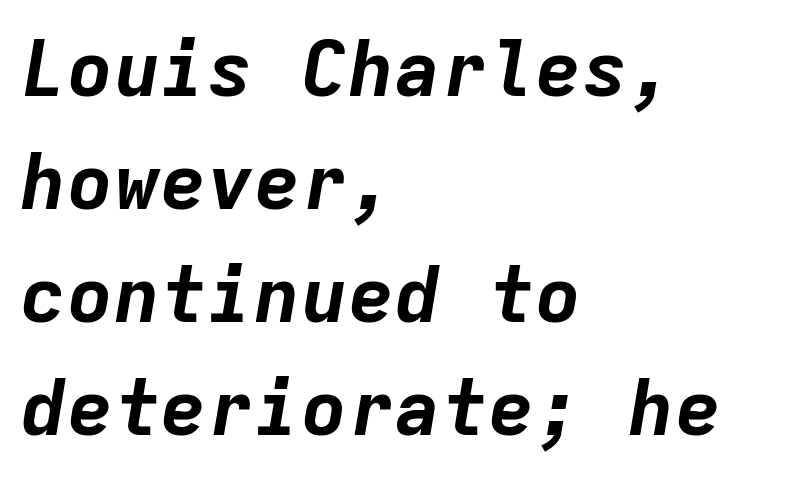
The image shows 78 px bold type, italic (leaning right), monospaced; set left-aligned, normal line spacing (1.45x), normal letter spacing, not underlined; low stroke contrast and a medium x-height.
